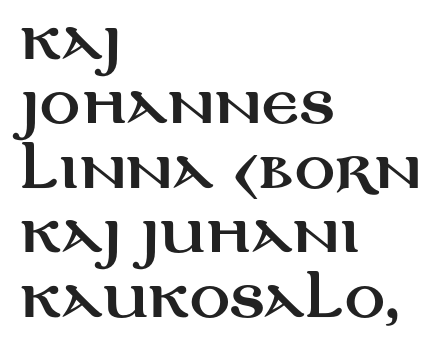
{"serif": "no", "italic": "no", "width": "wide", "stroke_contrast": "medium", "x_height": "large", "monospaced": "no", "underline": "no", "align": "left", "line_spacing": "normal", "line_spacing_ratio": 1.29, "letter_spacing": "normal", "letter_spacing_em": 0.0, "glyph_px": 50}
